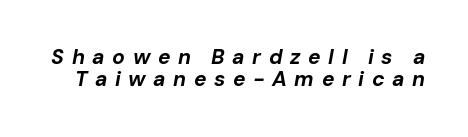
{"italic": "yes", "lean": "right", "slant_degrees": 10, "bold": "yes", "underline": "no", "line_spacing": "tight", "line_spacing_ratio": 1.05, "letter_spacing": "wide", "letter_spacing_em": 0.36, "glyph_px": 21}
